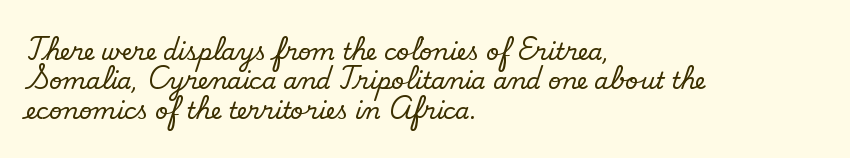
The image shows 23 px text type; set left-aligned, normal line spacing (1.28x), normal letter spacing, not underlined.
